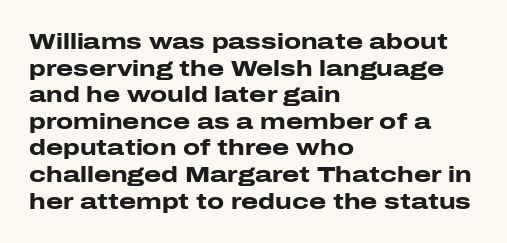
Which margin do the lines hug? The left one — the right edge is uneven. Weight check: bold — yes, fully. Tracking here is standard; glyphs follow each other at the usual distance. Unlike italic type, these characters show no tilt at all. Just letters on the line, the space beneath them empty.
